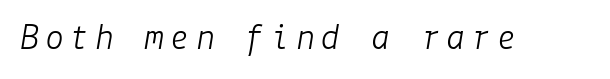
The font is comparable to plain body text, perhaps lighter. The glyphs are unaccompanied by any horizontal stroke below them. Emphasis-style slanted type is in use.
